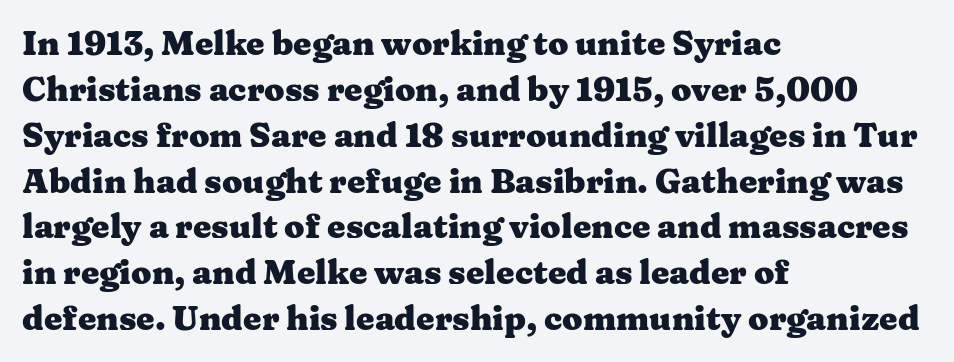
Q: Is the text bold? A: Yes.
Q: Is the text italic (slanted)? A: No, it is upright.
Q: Is the typeface a serif or a sans-serif typeface? A: Serif.
Q: Is the text underlined? A: No.
Q: How is the paragraph aligned? A: Left-aligned.
Q: Is the spacing between letters normal or unusually wide? A: Normal.
Q: Is the spacing between lines tight, normal or loose? A: Normal.
Q: Width (condensed, normal, or wide)? A: Wide.
Q: Stroke contrast? A: Medium.
Q: x-height? A: Medium.
Q: Monospaced? A: No.
